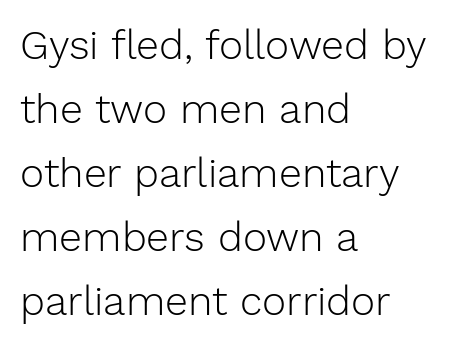
Q: Is the text bold? A: No.
Q: Is the text italic (slanted)? A: No, it is upright.
Q: Is the typeface a serif or a sans-serif typeface? A: Sans-serif.
Q: Is the text underlined? A: No.
Q: How is the paragraph aligned? A: Left-aligned.
Q: Is the spacing between letters normal or unusually wide? A: Normal.
Q: Is the spacing between lines tight, normal or loose? A: Normal.
Q: Width (condensed, normal, or wide)? A: Normal.
Q: Stroke contrast? A: Low.
Q: x-height? A: Medium.
Q: Monospaced? A: No.
